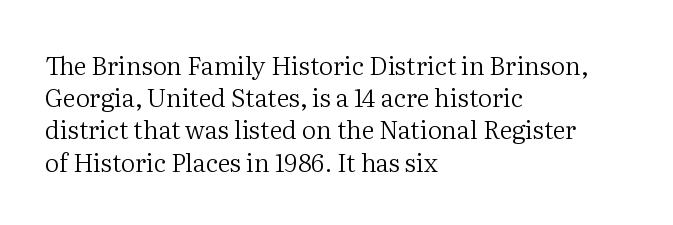
The image shows 25 px text type, upright; set left-aligned, normal line spacing (1.29x), normal letter spacing, not underlined.
